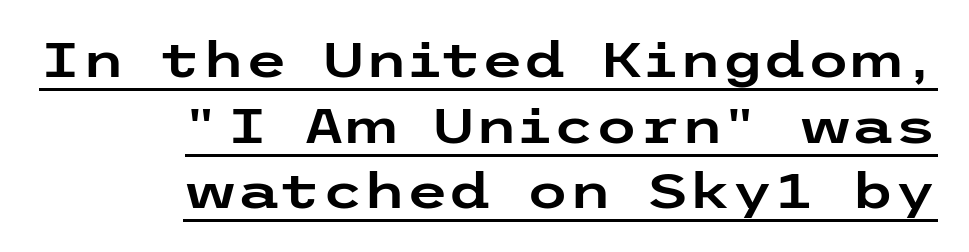
Q: Is the text italic (slanted)? A: No, it is upright.
Q: Is the typeface a serif or a sans-serif typeface? A: Sans-serif.
Q: Is the text underlined? A: Yes.
Q: How is the paragraph aligned? A: Right-aligned.
Q: Is the spacing between letters normal or unusually wide? A: Normal.
Q: Is the spacing between lines tight, normal or loose? A: Normal.
Q: Width (condensed, normal, or wide)? A: Wide.
Q: Stroke contrast? A: Low.
Q: x-height? A: Medium.
